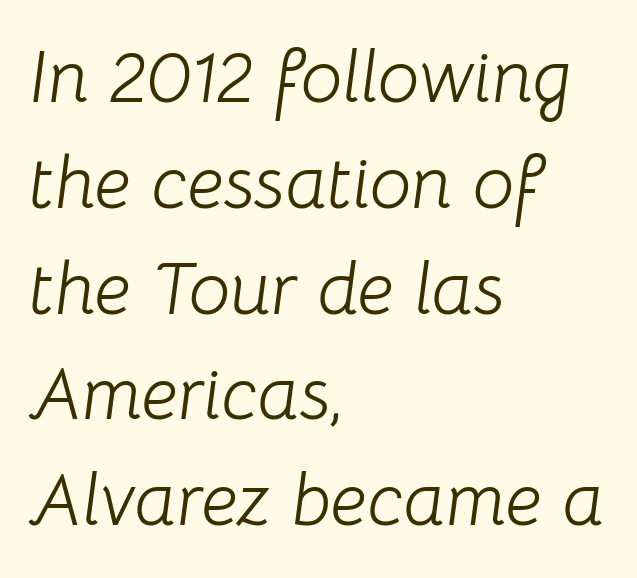
No extra tracking has been applied to these lines. Every character sits at an angle, as italics do. Underlining? Definitely not there. Stem width sits at or under what a default text font uses. Summary of vertical rhythm: regular, with standard interline spacing.
